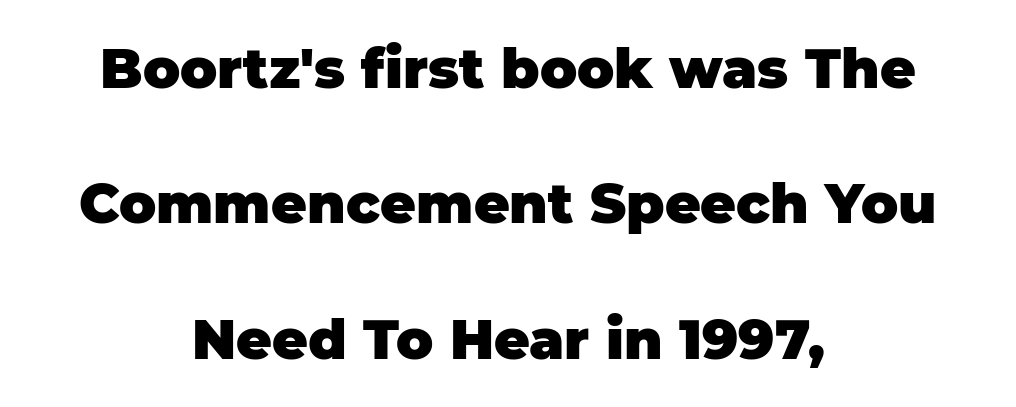
Q: Is the text bold? A: Yes.
Q: Is the text italic (slanted)? A: No, it is upright.
Q: Is the typeface a serif or a sans-serif typeface? A: Sans-serif.
Q: Is the text underlined? A: No.
Q: How is the paragraph aligned? A: Centered.
Q: Is the spacing between letters normal or unusually wide? A: Normal.
Q: Is the spacing between lines tight, normal or loose? A: Loose.
Q: Width (condensed, normal, or wide)? A: Normal.
Q: Stroke contrast? A: Low.
Q: x-height? A: Large.
Q: Monospaced? A: No.
